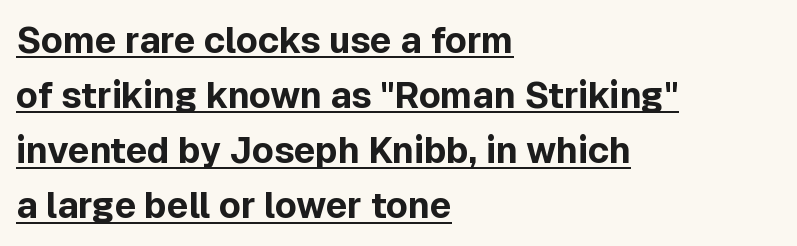
{"serif": "no", "italic": "no", "bold": "yes", "weight": "bold", "width": "normal", "x_height": "medium", "monospaced": "no", "underline": "yes", "align": "left", "line_spacing": "normal", "line_spacing_ratio": 1.53, "letter_spacing": "normal", "letter_spacing_em": 0.0, "glyph_px": 36}
